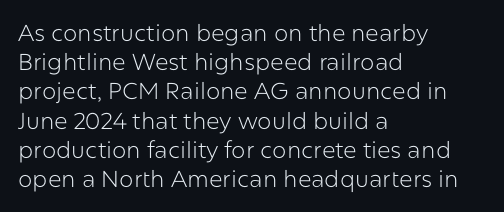
{"italic": "no", "bold": "no", "underline": "no", "align": "left", "line_spacing": "normal", "line_spacing_ratio": 1.27, "letter_spacing": "normal", "letter_spacing_em": 0.0, "glyph_px": 23}
